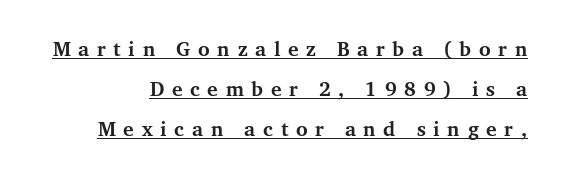
The image shows 20 px bold type, upright; set right-aligned, loose line spacing (2.0x), unusually wide letter spacing (+0.38 em), underlined.
